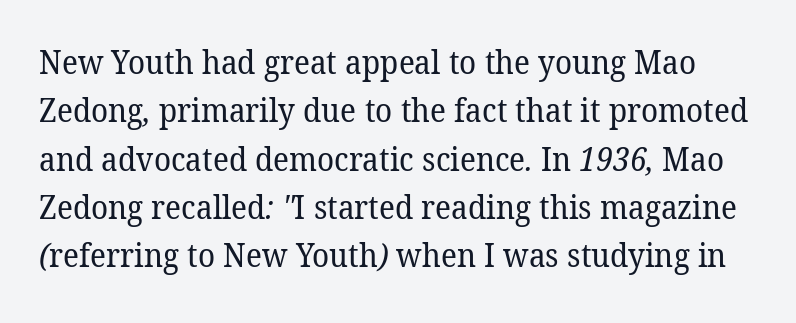
The image shows 32 px regular-weight serif type; set normal line spacing (1.51x), normal letter spacing, not underlined; low stroke contrast and a medium x-height.
